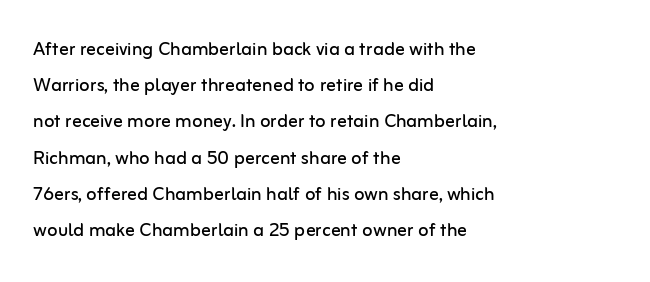
Default kerning and tracking; the words read as compact shapes. Tall strokes in this sample are plumb rather than angled. This rendering uses left alignment, leaving the right contour irregular. Students, observe: this is what conventionally led text looks like. Each stroke keeps to a modest, everyday thickness or less. Honestly, there is no underline to notice here at all.
